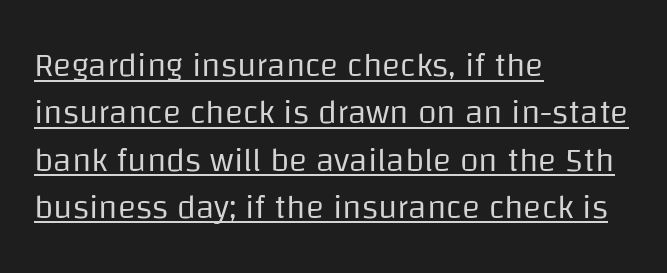
The image shows 34 px regular-weight sans-serif type, upright; set left-aligned, normal line spacing (1.39x), normal letter spacing, underlined; low stroke contrast and a large x-height.
